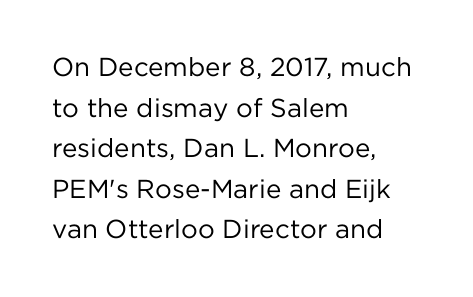
Q: Is the text bold? A: No.
Q: Is the text italic (slanted)? A: No, it is upright.
Q: Is the text underlined? A: No.
Q: How is the paragraph aligned? A: Left-aligned.
Q: Is the spacing between letters normal or unusually wide? A: Normal.
Q: Is the spacing between lines tight, normal or loose? A: Normal.
